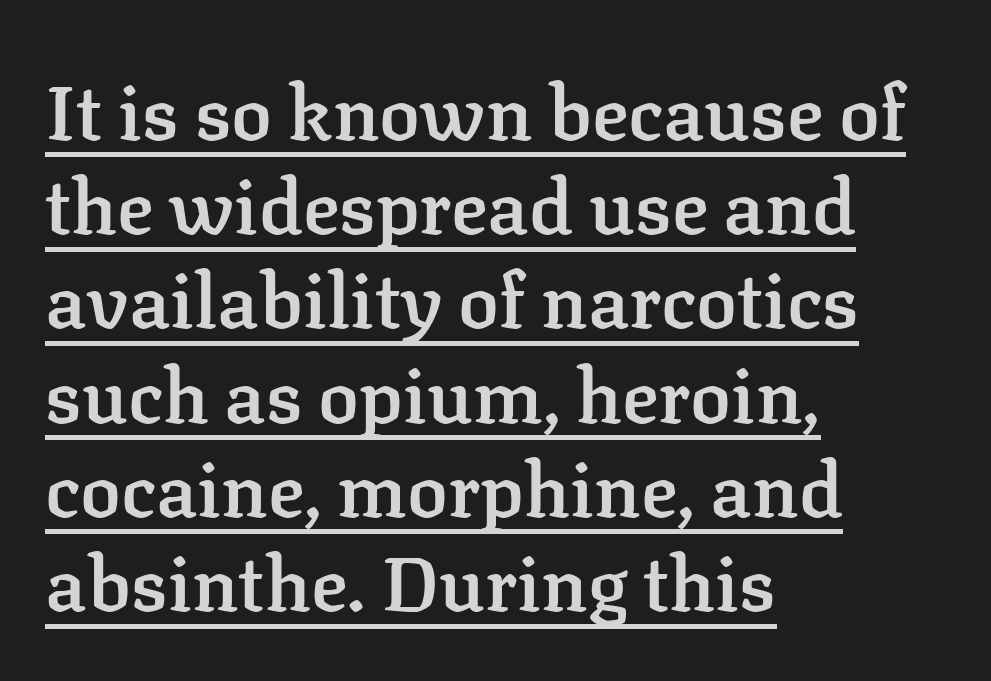
The image shows 76 px semibold serif type, upright; set left-aligned, line spacing 1.24x, normal letter spacing, underlined; low stroke contrast and a medium x-height.
